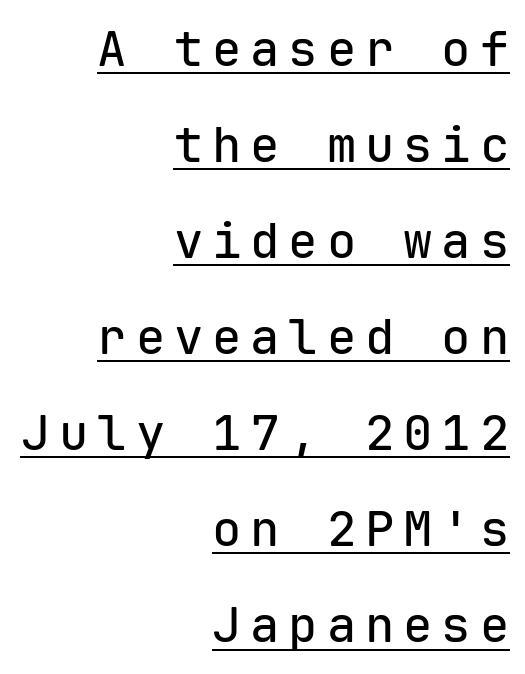
{"serif": "no", "italic": "no", "width": "normal", "stroke_contrast": "low", "x_height": "medium", "monospaced": "yes", "underline": "yes", "align": "right", "line_spacing": "loose", "line_spacing_ratio": 1.96, "glyph_px": 49}
